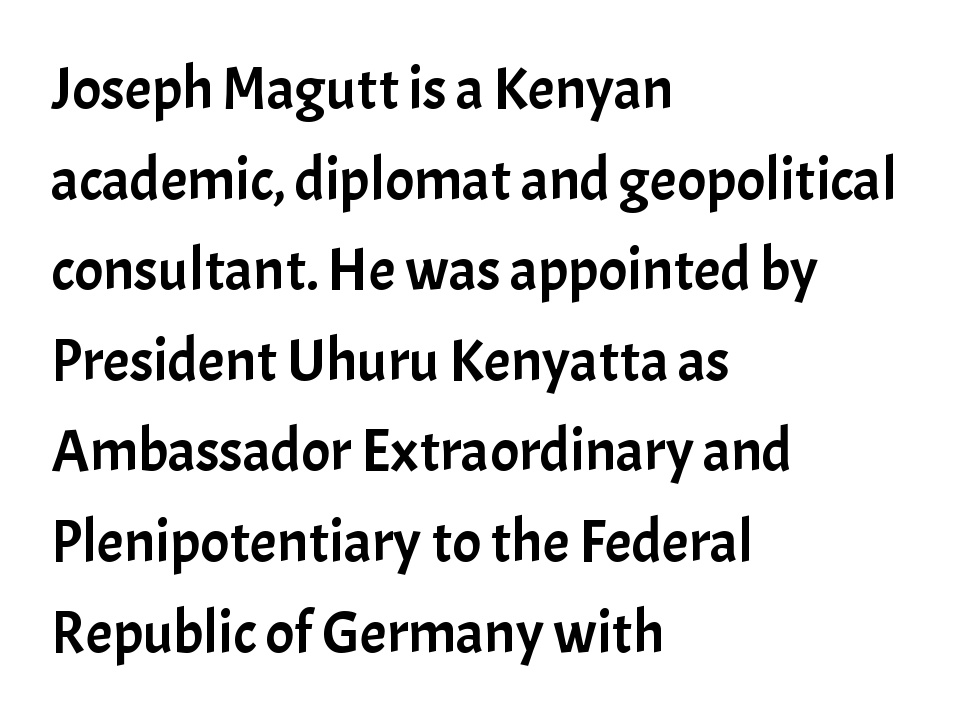
{"serif": "no", "italic": "no", "width": "normal", "stroke_contrast": "low", "x_height": "medium", "monospaced": "no", "underline": "no", "align": "left", "line_spacing": "normal", "line_spacing_ratio": 1.51, "letter_spacing": "normal", "letter_spacing_em": 0.0, "glyph_px": 60}
